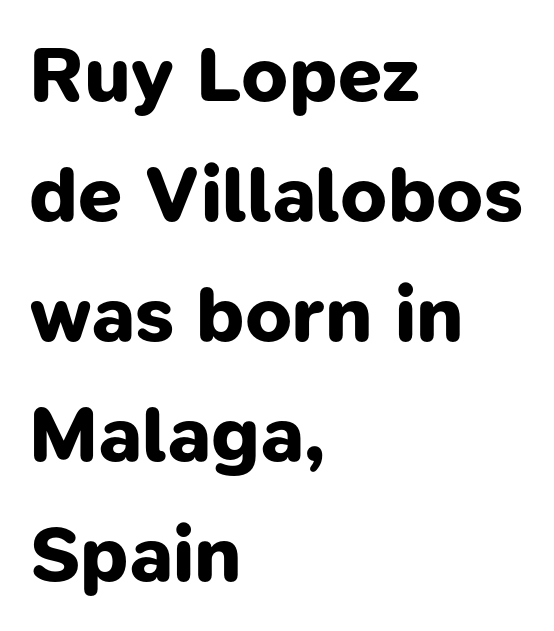
The image shows 79 px bold sans-serif type; set left-aligned, normal line spacing (1.52x), normal letter spacing, not underlined; low stroke contrast and a medium x-height.
